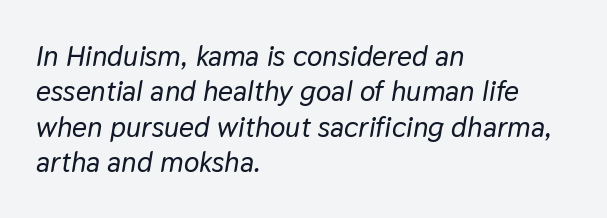
Q: Is the text italic (slanted)? A: Yes, it leans right by about 9 degrees.
Q: Is the text underlined? A: No.
Q: How is the paragraph aligned? A: Left-aligned.
Q: Is the spacing between letters normal or unusually wide? A: Normal.
Q: Width (condensed, normal, or wide)? A: Normal.
Q: Stroke contrast? A: Low.
Q: x-height? A: Medium.
Q: Monospaced? A: No.
